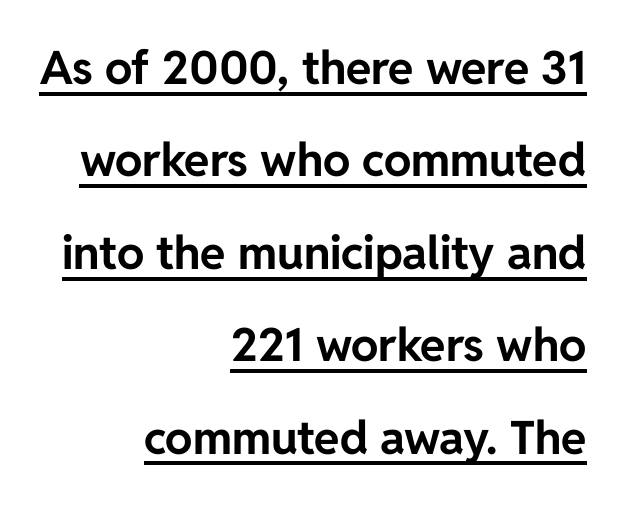
{"serif": "no", "italic": "no", "bold": "yes", "weight": "bold", "width": "normal", "stroke_contrast": "low", "x_height": "medium", "monospaced": "no", "underline": "yes", "align": "right", "line_spacing": "loose", "line_spacing_ratio": 2.01, "letter_spacing": "normal", "letter_spacing_em": 0.0, "glyph_px": 46}
